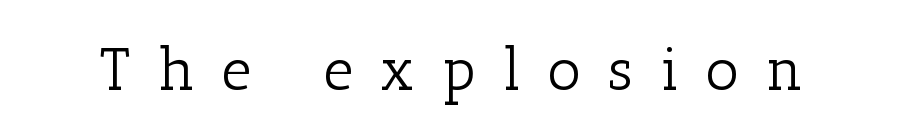
{"serif": "yes", "italic": "no", "bold": "no", "weight": "light", "width": "normal", "stroke_contrast": "low", "x_height": "medium", "monospaced": "no", "underline": "no", "letter_spacing": "wide", "letter_spacing_em": 0.46, "glyph_px": 59}
